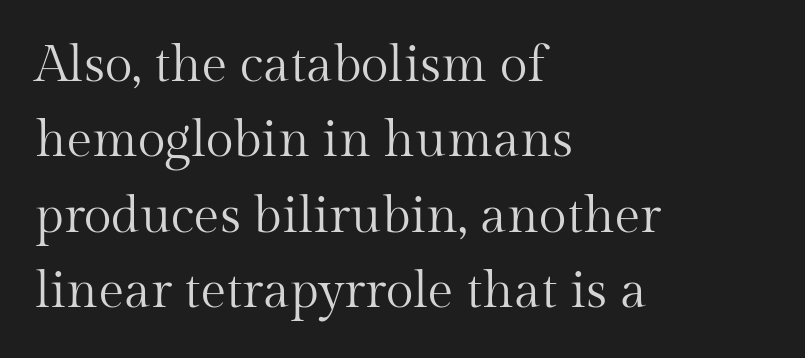
{"serif": "yes", "italic": "no", "bold": "no", "weight": "regular", "width": "normal", "stroke_contrast": "medium", "x_height": "medium", "monospaced": "no", "underline": "no", "align": "left", "line_spacing": "normal", "line_spacing_ratio": 1.48, "letter_spacing": "normal", "letter_spacing_em": 0.0, "glyph_px": 51}
